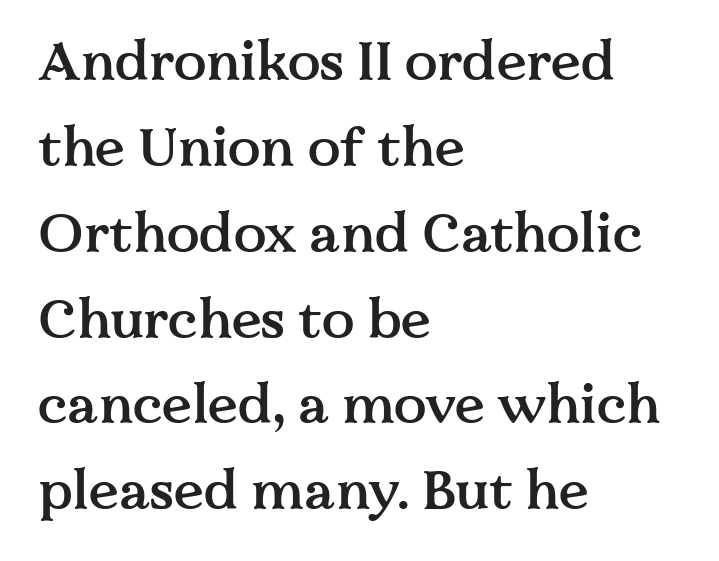
Q: Is the text bold? A: Semi-bold.
Q: Is the text italic (slanted)? A: No, it is upright.
Q: Is the typeface a serif or a sans-serif typeface? A: Serif.
Q: Is the text underlined? A: No.
Q: How is the paragraph aligned? A: Left-aligned.
Q: Is the spacing between letters normal or unusually wide? A: Normal.
Q: Is the spacing between lines tight, normal or loose? A: Normal.
Q: Width (condensed, normal, or wide)? A: Normal.
Q: Stroke contrast? A: Medium.
Q: x-height? A: Medium.
Q: Monospaced? A: No.
